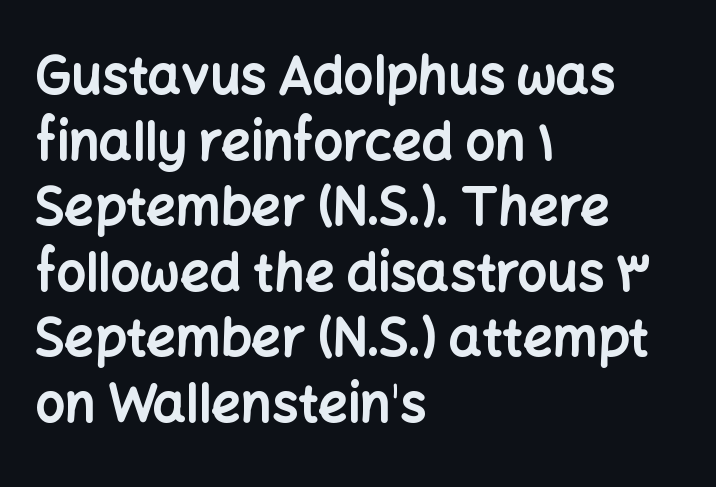
The image shows 52 px bold sans-serif type, upright; set left-aligned, normal line spacing (1.26x), normal letter spacing, not underlined; low stroke contrast and a medium x-height.
